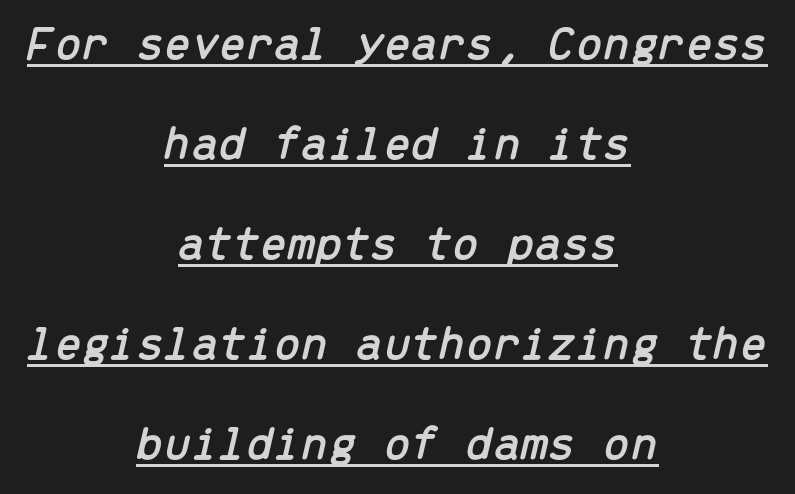
{"italic": "yes", "lean": "right", "slant_degrees": 13, "width": "normal", "stroke_contrast": "low", "x_height": "medium", "monospaced": "yes", "underline": "yes", "align": "center", "line_spacing": "loose", "line_spacing_ratio": 2.04, "letter_spacing": "normal", "letter_spacing_em": 0.0, "glyph_px": 49}
